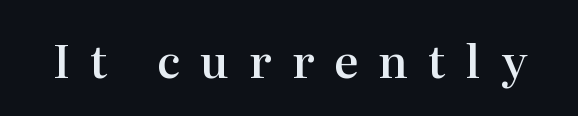
Q: Is the text bold? A: Semi-bold.
Q: Is the text italic (slanted)? A: No, it is upright.
Q: Is the typeface a serif or a sans-serif typeface? A: Serif.
Q: Is the text underlined? A: No.
Q: Is the spacing between letters normal or unusually wide? A: Unusually wide.
Q: Width (condensed, normal, or wide)? A: Normal.
Q: Stroke contrast? A: High.
Q: x-height? A: Medium.
Q: Monospaced? A: No.
